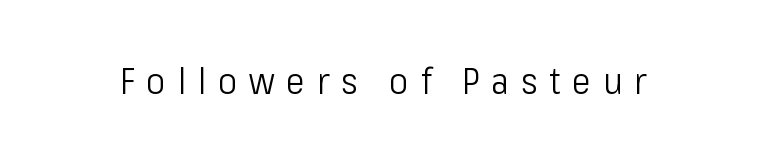
The image shows 36 px light, condensed sans-serif type, upright; set unusually wide letter spacing (+0.33 em), not underlined; low stroke contrast and a medium x-height.
